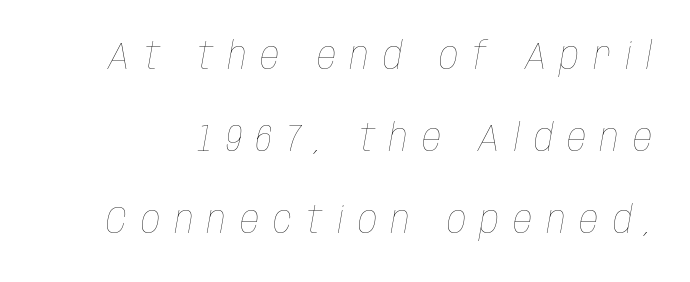
The image shows 38 px thin, condensed type, italic (leaning right); set loose line spacing (2.16x), unusually wide letter spacing (+0.37 em), not underlined; low stroke contrast and a large x-height.
